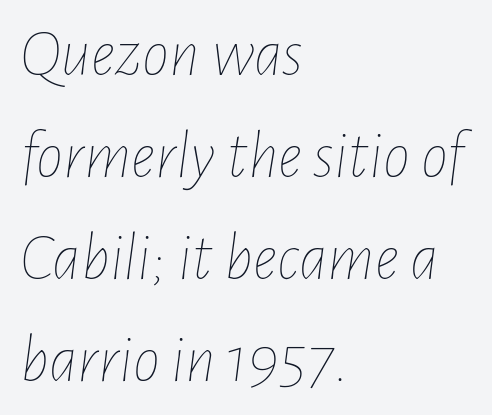
{"italic": "yes", "lean": "right", "slant_degrees": 7, "bold": "no", "weight": "thin", "width": "condensed", "stroke_contrast": "low", "x_height": "medium", "monospaced": "no", "underline": "no", "align": "left", "line_spacing": "normal", "line_spacing_ratio": 1.5, "letter_spacing": "normal", "letter_spacing_em": 0.0, "glyph_px": 68}
